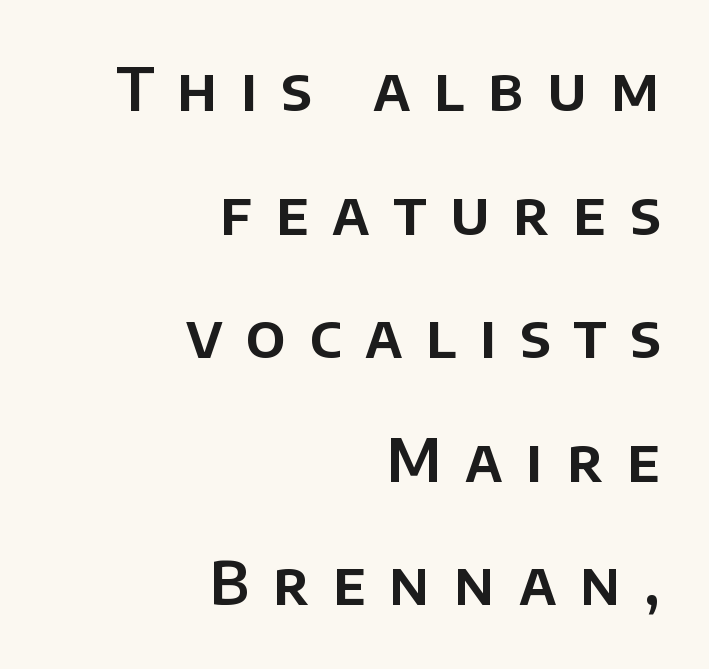
This rendering employs a face without finishing strokes, i.e., a sans-serif. Airy leading. Words float on clear page, feet unadorned. Does the lettering tilt? It doesn't — this is upright. The tracking reads as deliberately expanded to a designer's eye. The text block is weighted toward the right margin, trailing off unevenly leftward.
